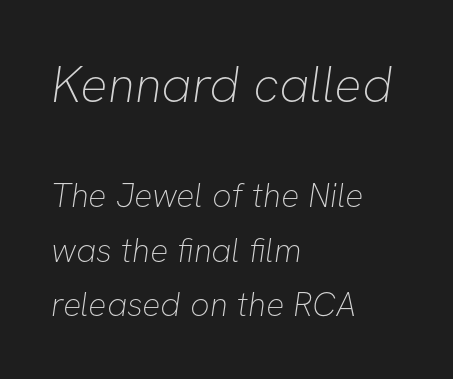
Q: Is the text bold? A: No.
Q: Is the typeface a serif or a sans-serif typeface? A: Sans-serif.
Q: Is the text underlined? A: No.
Q: How is the paragraph aligned? A: Left-aligned.
Q: Is the spacing between letters normal or unusually wide? A: Normal.
Q: Is the spacing between lines tight, normal or loose? A: Normal.
Q: Which block of text is set in a larger size, the first (top) or the second (bottom)? A: The first (top) one.
Q: Width (condensed, normal, or wide)? A: Normal.
Q: Stroke contrast? A: Low.
Q: x-height? A: Medium.
Q: Monospaced? A: No.
